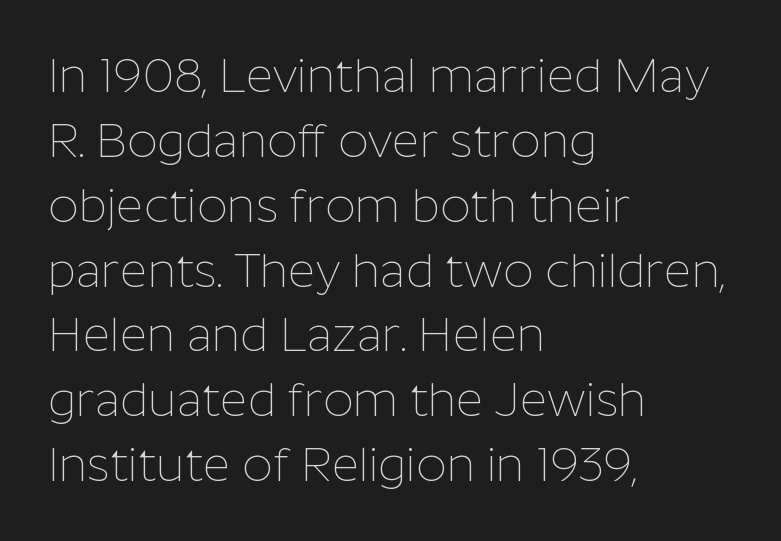
Q: Is the text bold? A: No.
Q: Is the text italic (slanted)? A: No, it is upright.
Q: Is the typeface a serif or a sans-serif typeface? A: Sans-serif.
Q: Is the text underlined? A: No.
Q: How is the paragraph aligned? A: Left-aligned.
Q: Is the spacing between letters normal or unusually wide? A: Normal.
Q: Is the spacing between lines tight, normal or loose? A: Normal.
Q: Width (condensed, normal, or wide)? A: Normal.
Q: Stroke contrast? A: Low.
Q: x-height? A: Medium.
Q: Monospaced? A: No.
